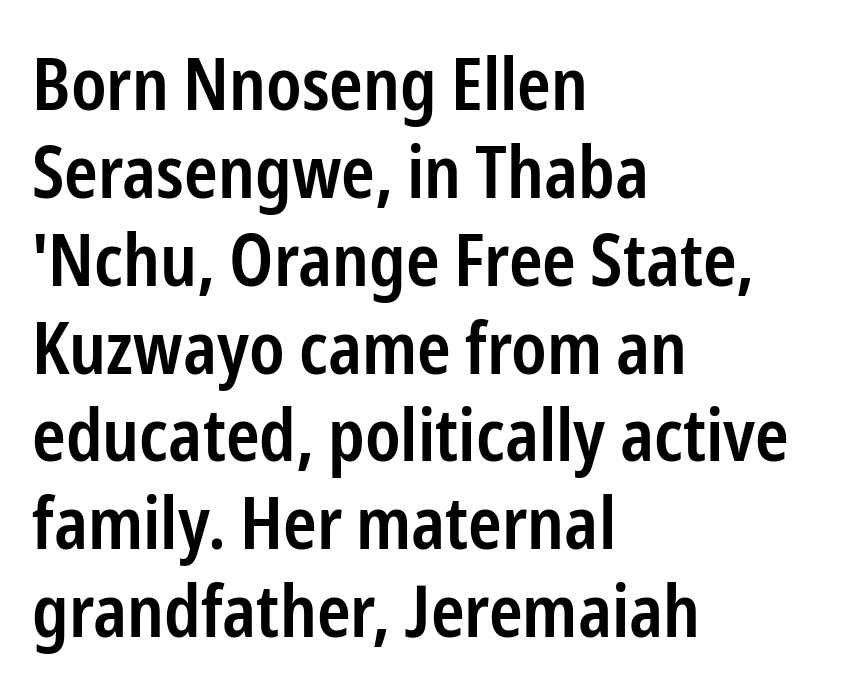
Q: Is the text bold? A: Semi-bold.
Q: Is the text italic (slanted)? A: No, it is upright.
Q: Is the typeface a serif or a sans-serif typeface? A: Sans-serif.
Q: Is the text underlined? A: No.
Q: How is the paragraph aligned? A: Left-aligned.
Q: Is the spacing between letters normal or unusually wide? A: Normal.
Q: Width (condensed, normal, or wide)? A: Condensed.
Q: Stroke contrast? A: Low.
Q: x-height? A: Medium.
Q: Monospaced? A: No.
